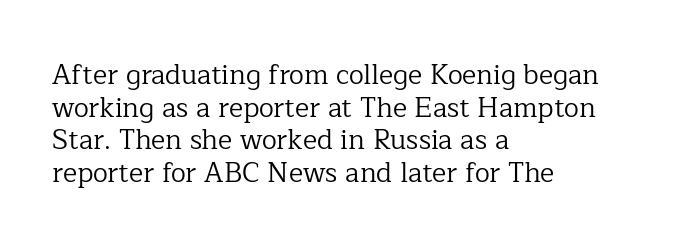
Q: Is the text bold? A: No.
Q: Is the text italic (slanted)? A: No, it is upright.
Q: Is the text underlined? A: No.
Q: How is the paragraph aligned? A: Left-aligned.
Q: Is the spacing between letters normal or unusually wide? A: Normal.
